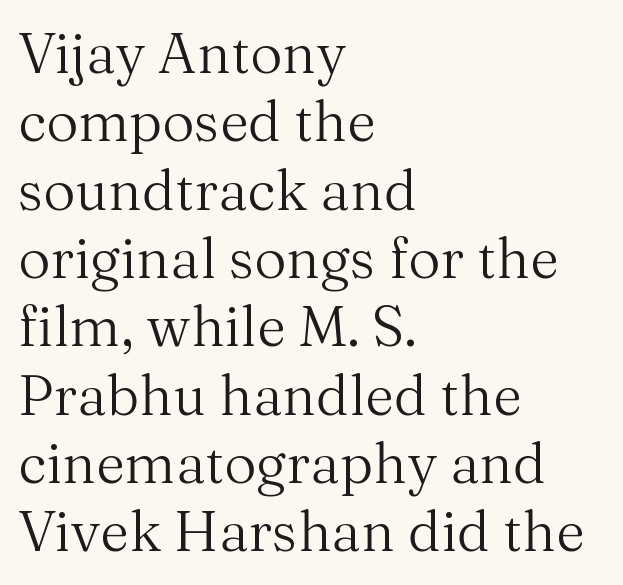
Q: Is the text bold? A: No.
Q: Is the text italic (slanted)? A: No, it is upright.
Q: Is the typeface a serif or a sans-serif typeface? A: Serif.
Q: Is the text underlined? A: No.
Q: How is the paragraph aligned? A: Left-aligned.
Q: Is the spacing between letters normal or unusually wide? A: Normal.
Q: Width (condensed, normal, or wide)? A: Normal.
Q: Stroke contrast? A: Medium.
Q: x-height? A: Medium.
Q: Monospaced? A: No.
